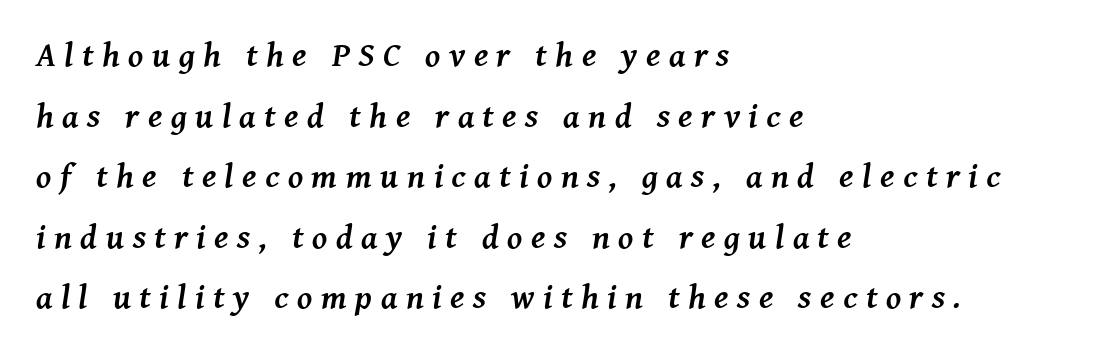
Q: Is the text bold? A: Yes.
Q: Is the text italic (slanted)? A: Yes, it leans right by about 8 degrees.
Q: Is the typeface a serif or a sans-serif typeface? A: Serif.
Q: Is the text underlined? A: No.
Q: How is the paragraph aligned? A: Left-aligned.
Q: Is the spacing between letters normal or unusually wide? A: Unusually wide.
Q: Width (condensed, normal, or wide)? A: Normal.
Q: Stroke contrast? A: Medium.
Q: x-height? A: Medium.
Q: Monospaced? A: No.
